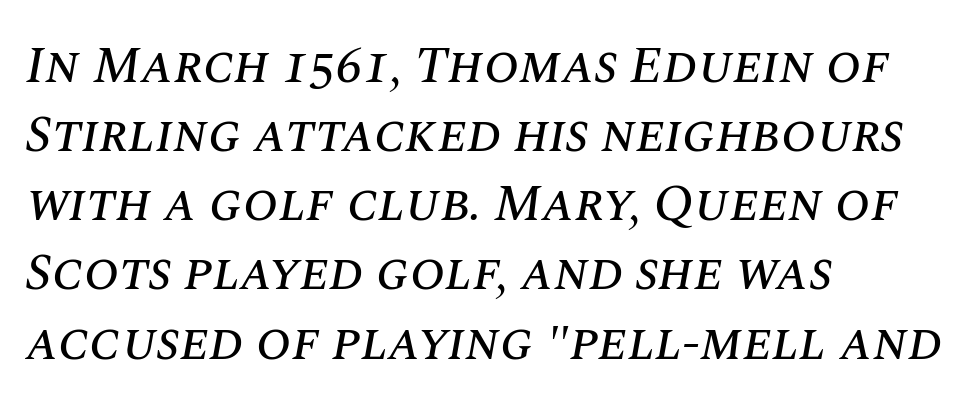
Q: Is the text italic (slanted)? A: Yes, it leans right by about 10 degrees.
Q: Is the text underlined? A: No.
Q: How is the paragraph aligned? A: Left-aligned.
Q: Is the spacing between letters normal or unusually wide? A: Normal.
Q: Is the spacing between lines tight, normal or loose? A: Normal.
Q: Width (condensed, normal, or wide)? A: Normal.
Q: Stroke contrast? A: Medium.
Q: x-height? A: Large.
Q: Monospaced? A: No.
